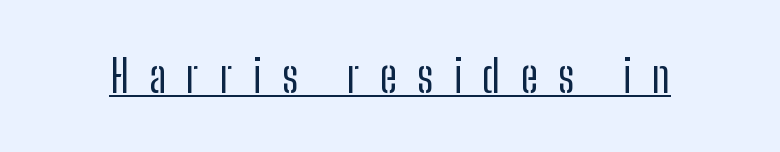
Display-style spreading of the glyphs; the letterfit is very open. Unbolded letterforms with no extra heft. Proportional: the letters do not fall into vertical columns. Italic: no, the glyphs are upright roman. A baseline rule has been typeset under these characters. The font family rendered here belongs to the sans-serif group.
